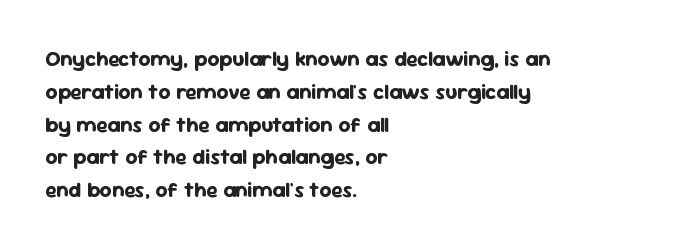
The image shows 21 px bold type, upright; set left-aligned, normal line spacing (1.56x), normal letter spacing, not underlined.
